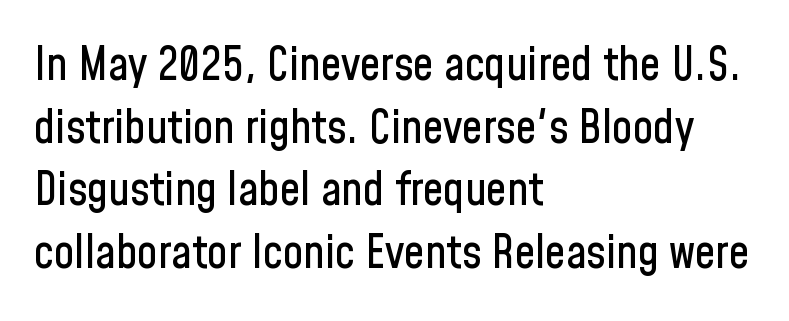
The image shows 46 px condensed sans-serif type, upright; set left-aligned, normal line spacing (1.36x), normal letter spacing, not underlined; low stroke contrast and a medium x-height.
